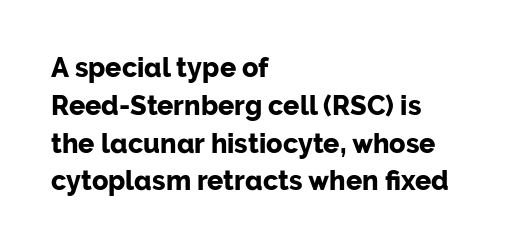
The image shows 27 px bold type, upright; set left-aligned, normal line spacing (1.4x), normal letter spacing, not underlined.
